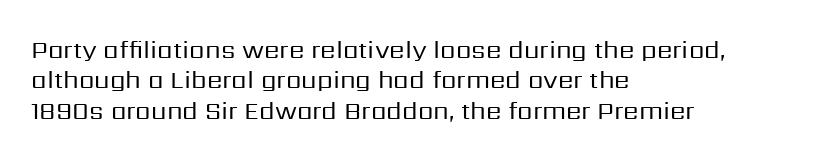
Q: Is the text bold? A: No.
Q: Is the text italic (slanted)? A: No, it is upright.
Q: Is the text underlined? A: No.
Q: How is the paragraph aligned? A: Left-aligned.
Q: Is the spacing between letters normal or unusually wide? A: Normal.
